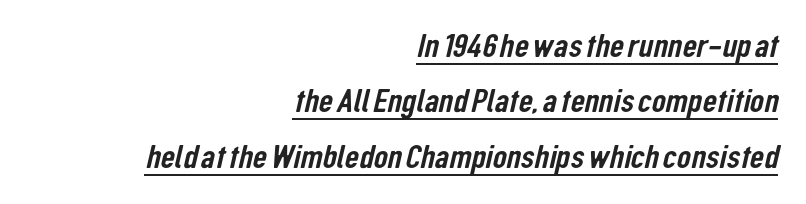
The image shows 35 px condensed sans-serif type; set right-aligned, normal line spacing (1.58x), normal letter spacing, underlined; low stroke contrast and a medium x-height.
